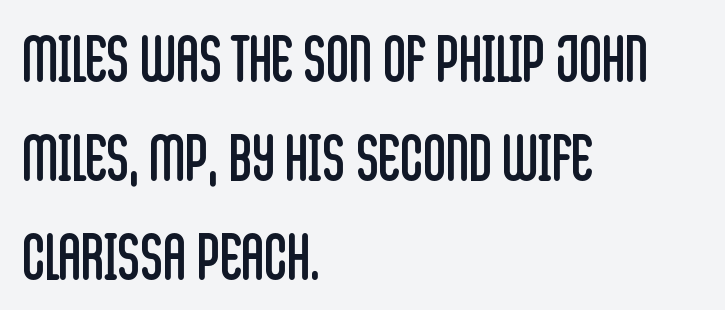
The image shows 63 px regular-weight, condensed sans-serif type, upright; set left-aligned, normal line spacing (1.57x), normal letter spacing, not underlined; low stroke contrast and a large x-height.
